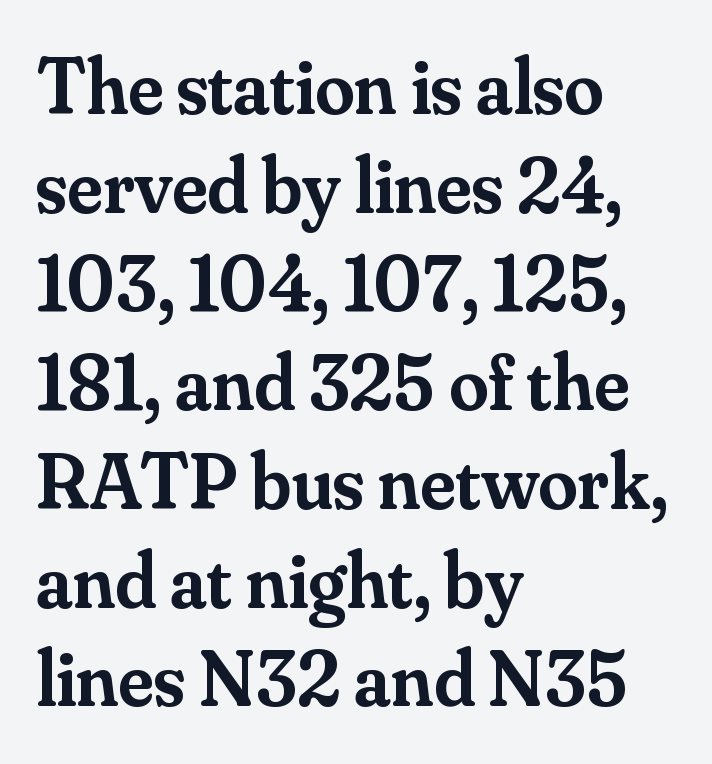
The glyphs are unaccompanied by any horizontal stroke below them. Check where the strokes stop: tiny serifs finish them off. These words are printed semibold, heavier than regular yet not bold. A classic flush-left, rag-right setting is used for this passage. The letters advance in unequal steps, a hallmark of proportional type.
